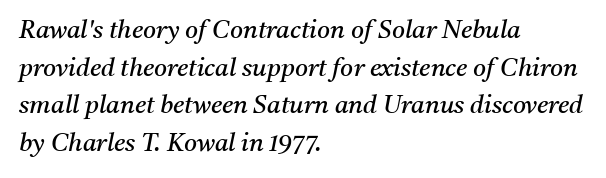
The image shows 25 px text type, italic (leaning right); set left-aligned, normal line spacing (1.51x), normal letter spacing, not underlined.
